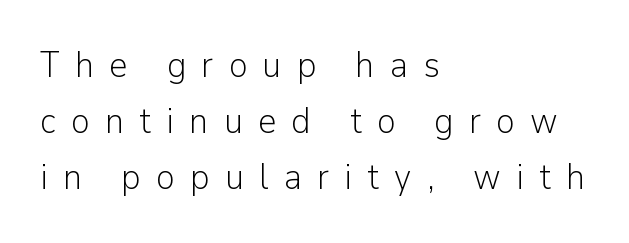
The image shows 36 px light sans-serif type, upright; set left-aligned, normal line spacing (1.56x), unusually wide letter spacing (+0.42 em), not underlined; low stroke contrast and a medium x-height.
